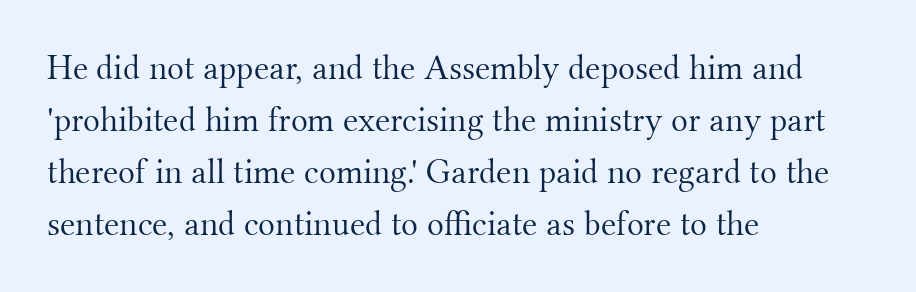
{"serif": "yes", "italic": "no", "bold": "no", "weight": "light", "width": "normal", "stroke_contrast": "medium", "x_height": "small", "monospaced": "no", "underline": "no", "align": "left", "line_spacing": "normal", "line_spacing_ratio": 1.49, "letter_spacing": "normal", "letter_spacing_em": 0.0, "glyph_px": 35}
